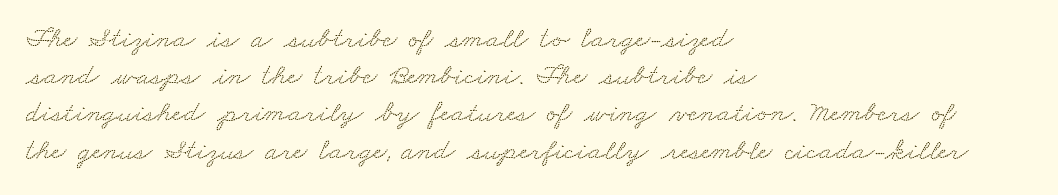
{"width": "wide", "stroke_contrast": "low", "x_height": "small", "monospaced": "no", "underline": "no", "align": "left", "line_spacing_ratio": 1.24, "letter_spacing": "normal", "letter_spacing_em": 0.0, "glyph_px": 30}
